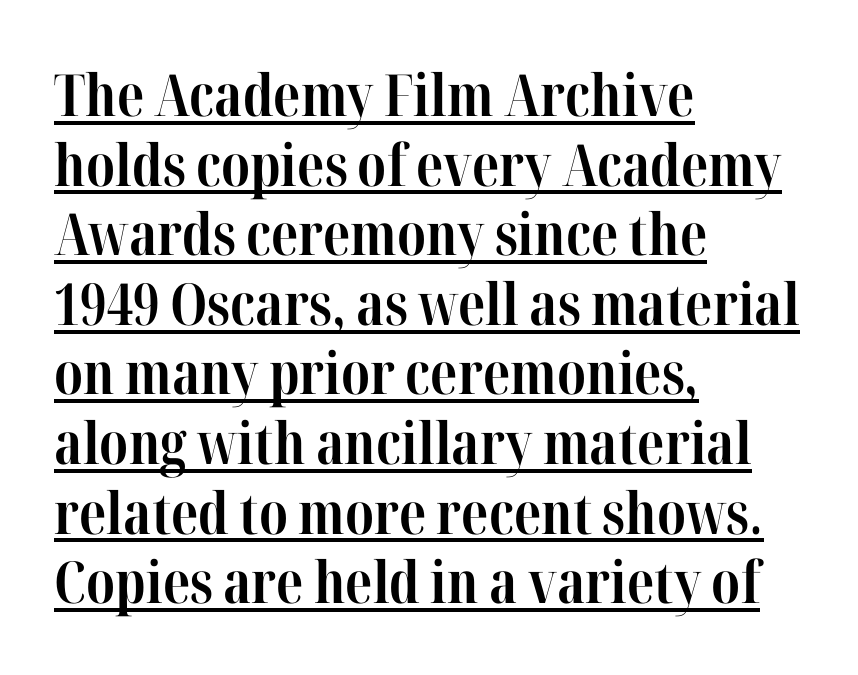
Q: Is the text bold? A: Yes.
Q: Is the text italic (slanted)? A: No, it is upright.
Q: Is the typeface a serif or a sans-serif typeface? A: Serif.
Q: Is the text underlined? A: Yes.
Q: How is the paragraph aligned? A: Left-aligned.
Q: Is the spacing between letters normal or unusually wide? A: Normal.
Q: Width (condensed, normal, or wide)? A: Condensed.
Q: Stroke contrast? A: High.
Q: x-height? A: Medium.
Q: Monospaced? A: No.
